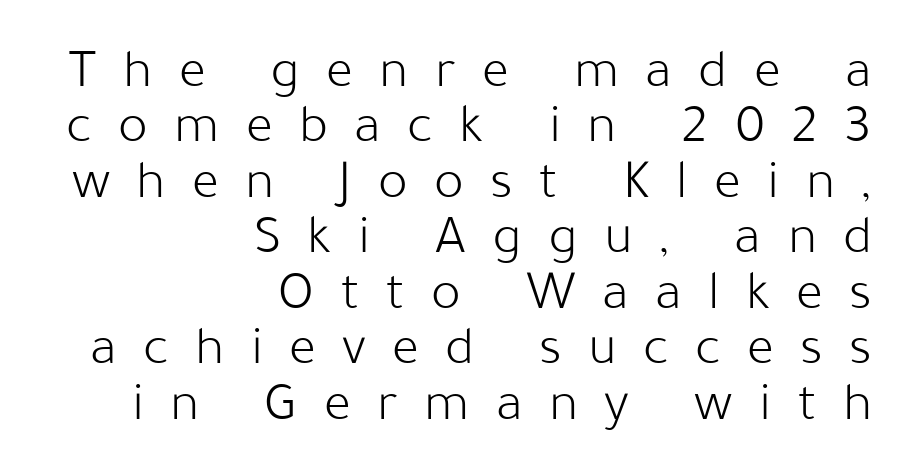
Q: Is the text bold? A: No.
Q: Is the text italic (slanted)? A: No, it is upright.
Q: Is the typeface a serif or a sans-serif typeface? A: Sans-serif.
Q: Is the text underlined? A: No.
Q: How is the paragraph aligned? A: Right-aligned.
Q: Is the spacing between letters normal or unusually wide? A: Unusually wide.
Q: Is the spacing between lines tight, normal or loose? A: Tight.
Q: Width (condensed, normal, or wide)? A: Normal.
Q: Stroke contrast? A: Low.
Q: x-height? A: Medium.
Q: Monospaced? A: No.
